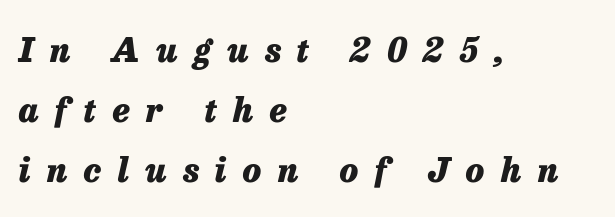
Q: Is the text bold? A: Yes.
Q: Is the text italic (slanted)? A: Yes, it leans right by about 13 degrees.
Q: Is the text underlined? A: No.
Q: How is the paragraph aligned? A: Left-aligned.
Q: Is the spacing between letters normal or unusually wide? A: Unusually wide.
Q: Width (condensed, normal, or wide)? A: Normal.
Q: Stroke contrast? A: Low.
Q: x-height? A: Medium.
Q: Monospaced? A: No.
